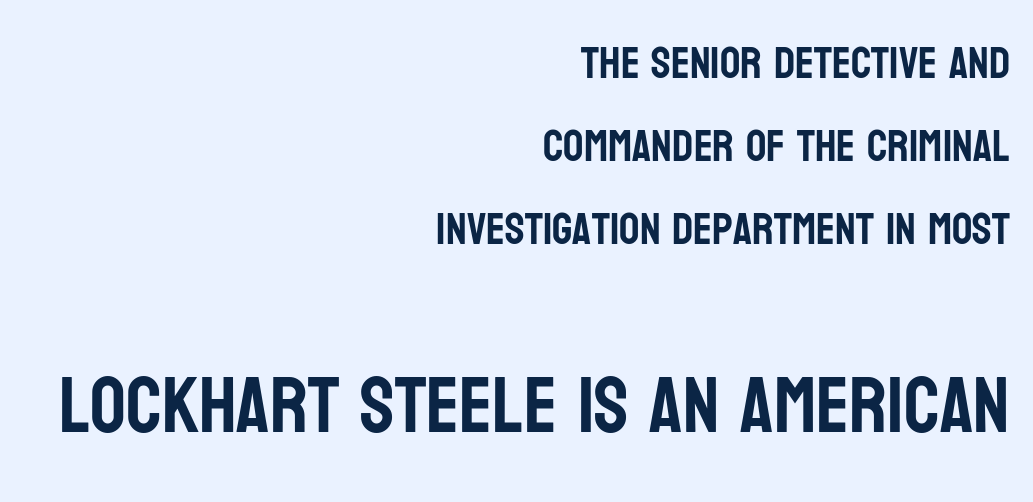
These lines are rendered in a variable-pitch font. The face used here is rendered with its standard letterfit. The following chunk of copy outweighs the initial chunk in type size. Layout note: lines flush right. You can tell it's not italic because the verticals are truly vertical. Unmarked baselines from the first word to the last.
